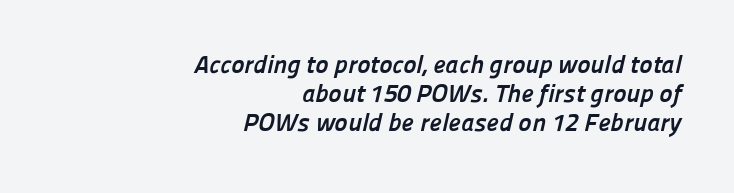
{"bold": "yes", "underline": "no", "align": "right", "line_spacing_ratio": 1.17, "letter_spacing": "normal", "letter_spacing_em": 0.0, "glyph_px": 25}
